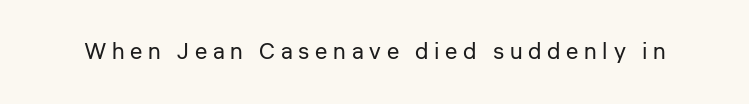
{"italic": "no", "bold": "no", "underline": "no", "letter_spacing": "wide", "letter_spacing_em": 0.25, "glyph_px": 23}
